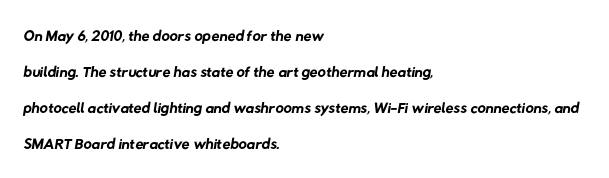
The image shows 23 px text type; set left-aligned, normal line spacing (1.56x), normal letter spacing, not underlined.
